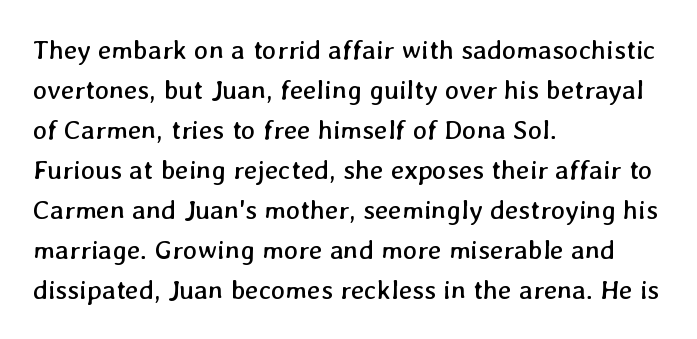
The image shows 27 px text type; set left-aligned, normal line spacing (1.48x), normal letter spacing, not underlined.
